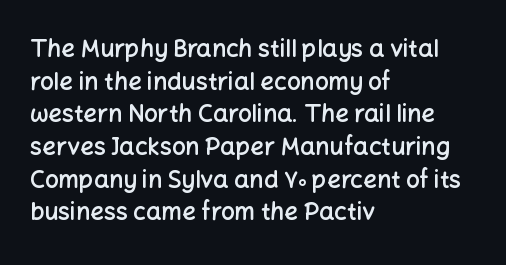
One glance says typical: line gaps are just what's usual. Tracking value appears to be zero — textbook default spacing. Tall strokes in this sample are plumb rather than angled. Firm but not heavy-handed strokes: this text is semibold.
